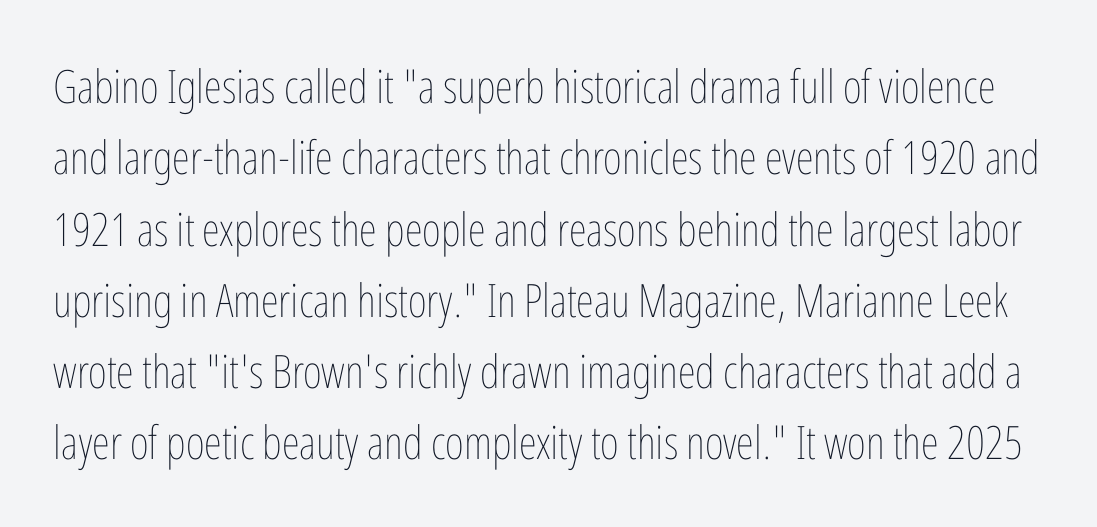
The image shows 46 px thin, condensed type, upright; set normal line spacing (1.55x), normal letter spacing, not underlined; low stroke contrast and a medium x-height.
